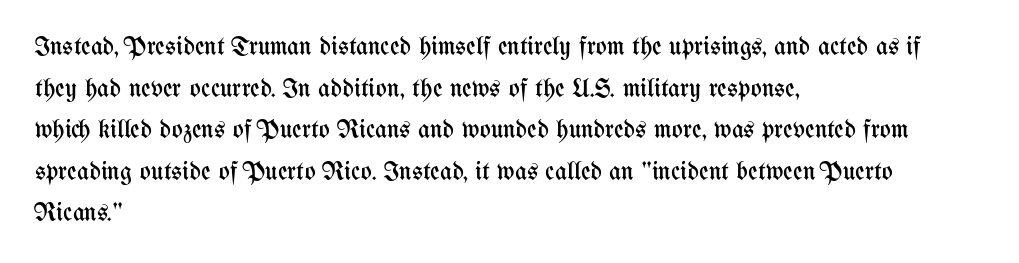
Q: Is the text bold? A: No.
Q: Is the text italic (slanted)? A: No, it is upright.
Q: Is the text underlined? A: No.
Q: How is the paragraph aligned? A: Left-aligned.
Q: Is the spacing between letters normal or unusually wide? A: Normal.
Q: Is the spacing between lines tight, normal or loose? A: Normal.
